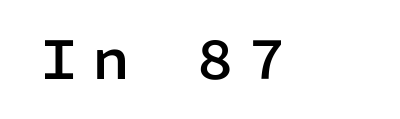
Check the space under the baseline: it is left empty. Vertical strokes here are truly vertical. Letterform terminals end flat and unadorned throughout the passage. The rendering keeps characters at their native spacing. These lines are rendered in a variable-pitch font.
